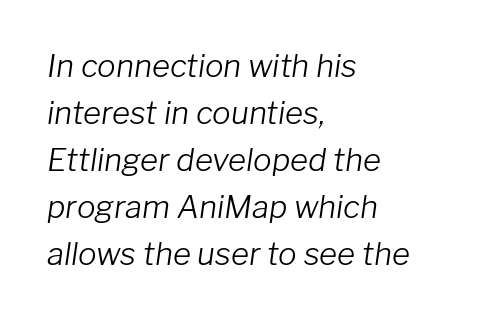
{"italic": "yes", "lean": "right", "slant_degrees": 8, "bold": "no", "weight": "light", "width": "normal", "stroke_contrast": "low", "x_height": "medium", "monospaced": "no", "underline": "no", "align": "left", "line_spacing": "normal", "line_spacing_ratio": 1.52, "letter_spacing": "normal", "letter_spacing_em": 0.0, "glyph_px": 31}
